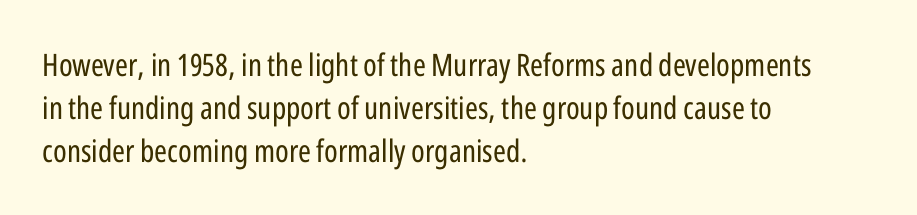
{"serif": "no", "italic": "no", "bold": "no", "weight": "regular", "width": "condensed", "stroke_contrast": "low", "x_height": "medium", "monospaced": "no", "underline": "no", "align": "left", "line_spacing": "normal", "line_spacing_ratio": 1.39, "letter_spacing": "normal", "letter_spacing_em": 0.0, "glyph_px": 31}
